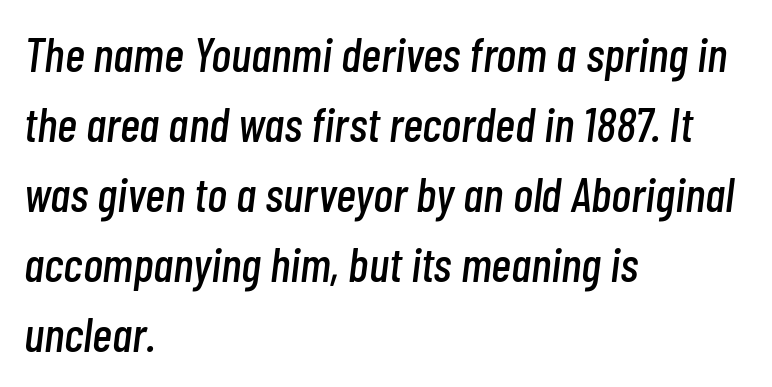
The image shows 48 px condensed type, italic (leaning right); set left-aligned, normal line spacing (1.46x), normal letter spacing, not underlined; low stroke contrast and a medium x-height.
